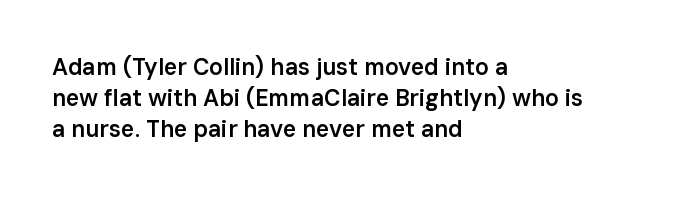
{"italic": "no", "bold": "semi", "underline": "no", "align": "left", "line_spacing": "normal", "line_spacing_ratio": 1.35, "letter_spacing": "normal", "letter_spacing_em": 0.0, "glyph_px": 23}
